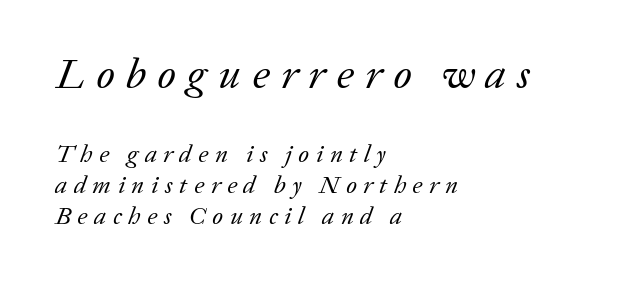
The image shows 43 px regular-weight serif type, italic (leaning right); set left-aligned, line spacing 1.24x, unusually wide letter spacing (+0.26 em), not underlined; the first (top) block is 1.72x larger; low stroke contrast and a medium x-height.
